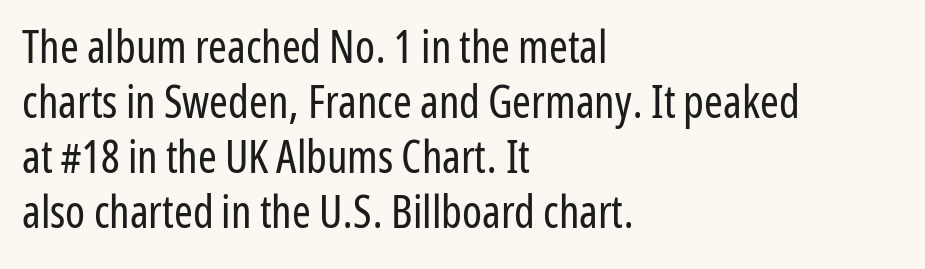
{"serif": "no", "italic": "no", "bold": "no", "weight": "regular", "width": "condensed", "stroke_contrast": "low", "x_height": "medium", "monospaced": "no", "underline": "no", "align": "left", "line_spacing_ratio": 1.22, "letter_spacing": "normal", "letter_spacing_em": 0.0, "glyph_px": 45}
